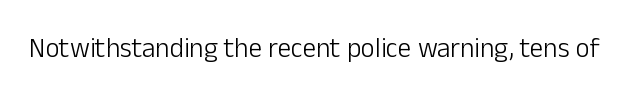
Has an underline been added? It has not. The type is set solid horizontally, with unmodified tracking. The characters are drawn with everyday or finer stroke widths. Every character sits straight up, as roman type does.
